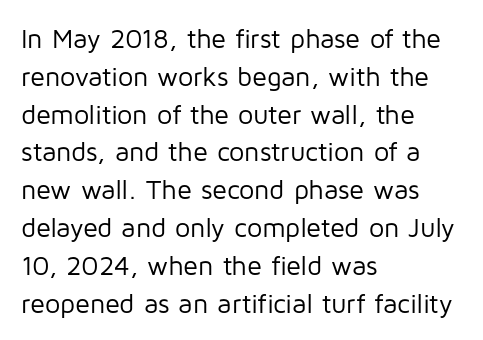
{"italic": "no", "bold": "no", "underline": "no", "align": "left", "line_spacing": "normal", "line_spacing_ratio": 1.4, "letter_spacing": "normal", "letter_spacing_em": 0.0, "glyph_px": 27}
